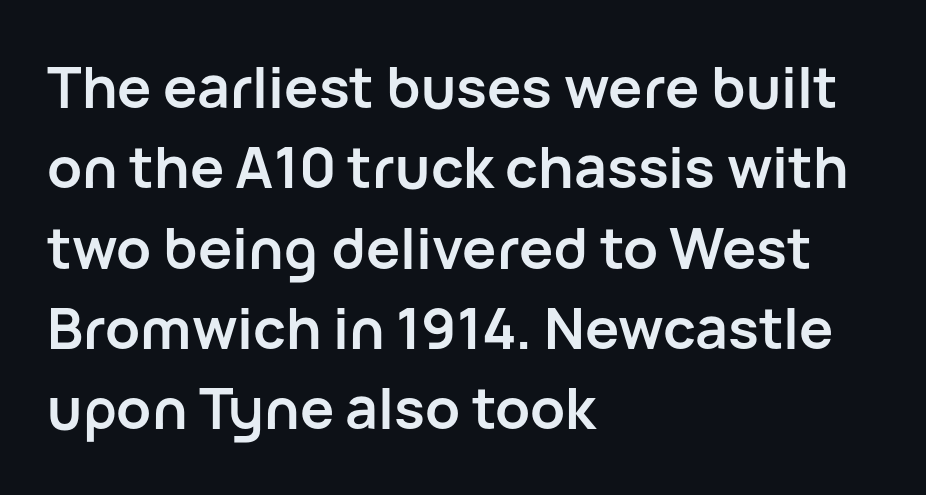
Q: Is the text bold? A: Yes.
Q: Is the text italic (slanted)? A: No, it is upright.
Q: Is the typeface a serif or a sans-serif typeface? A: Sans-serif.
Q: Is the text underlined? A: No.
Q: How is the paragraph aligned? A: Left-aligned.
Q: Is the spacing between letters normal or unusually wide? A: Normal.
Q: Is the spacing between lines tight, normal or loose? A: Normal.
Q: Width (condensed, normal, or wide)? A: Normal.
Q: Stroke contrast? A: Low.
Q: x-height? A: Medium.
Q: Monospaced? A: No.
